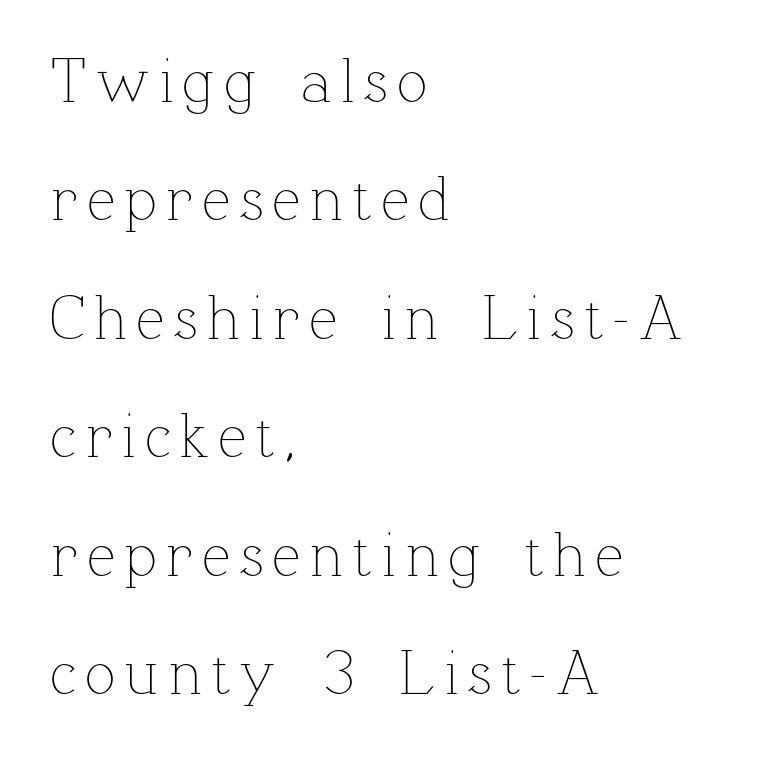
When letters stand straight like this, we call the style roman or upright. The strokes are not fattened; the text isn't bold. If you drew a ruler down the left edge, every line would touch it. Each row of text sits above clean, open space. The letters advance in unequal steps, a hallmark of proportional type.
